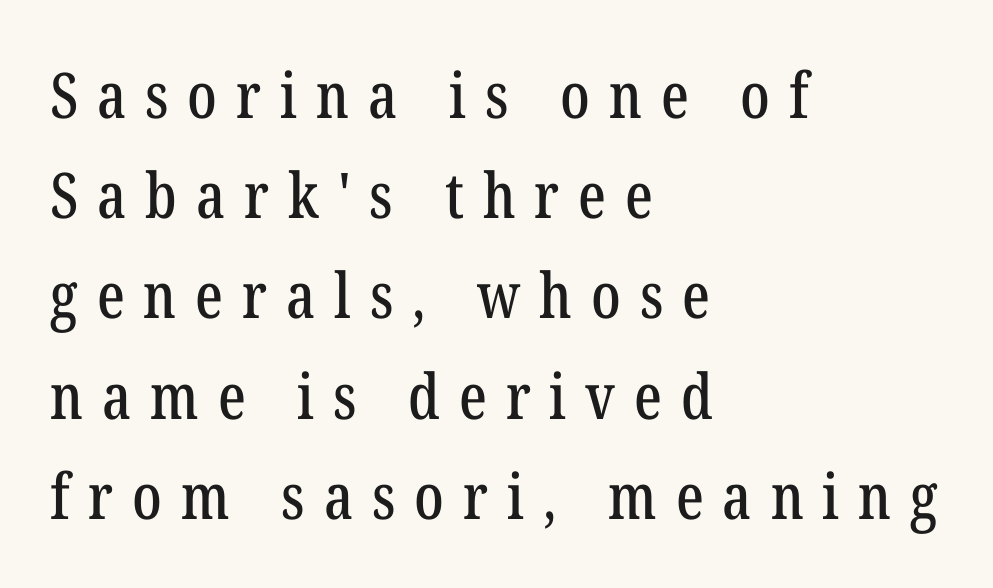
The image shows 63 px condensed serif type, upright; set left-aligned, normal line spacing (1.59x), unusually wide letter spacing (+0.3 em), not underlined; low stroke contrast and a medium x-height.
